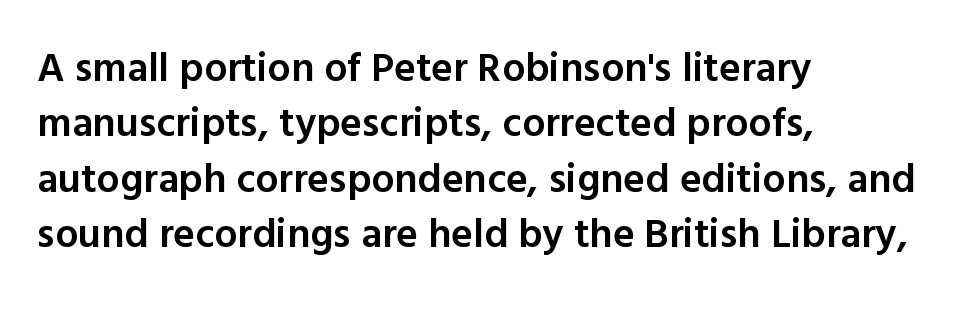
I'd call this a sans setting — the letters go barefoot. The passage shown has conventional tracking throughout. Every character sits straight up, as roman type does. Vertical spacing — default.
